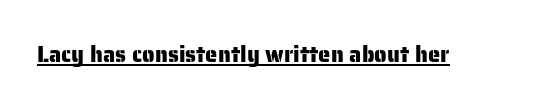
The image shows 22 px text type, upright; set normal letter spacing, underlined.
